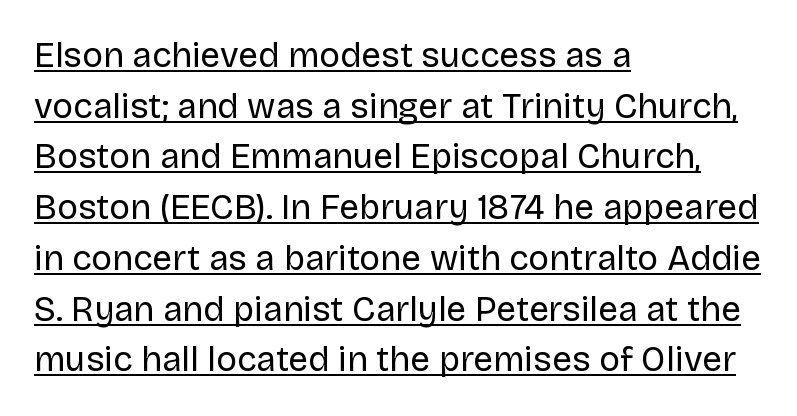
The image shows 35 px regular-weight sans-serif type, upright; set left-aligned, normal line spacing (1.45x), normal letter spacing, underlined; low stroke contrast and a large x-height.
